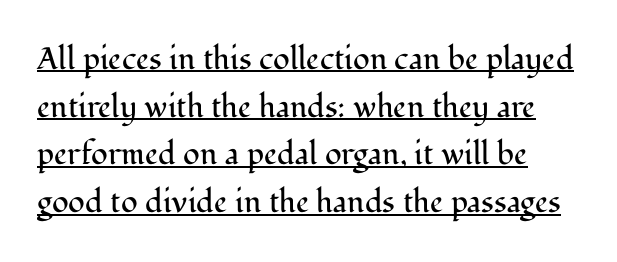
The image shows 31 px regular-weight serif type, upright; set normal line spacing (1.54x), normal letter spacing, underlined; medium stroke contrast and a medium x-height.
